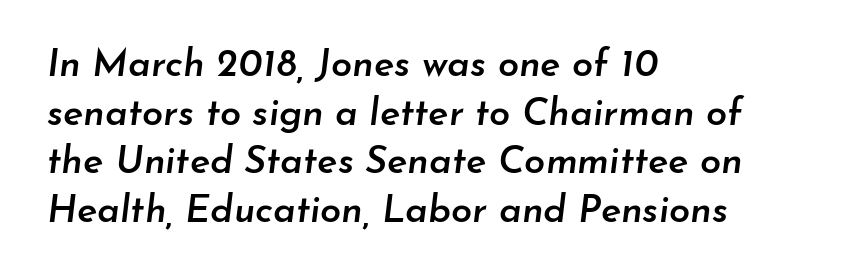
The image shows 38 px semibold type, italic (leaning right); set left-aligned, normal line spacing (1.28x), normal letter spacing, not underlined; low stroke contrast and a small x-height.
